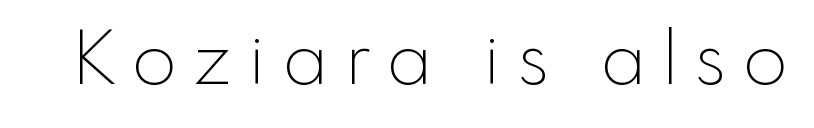
The image shows 73 px thin sans-serif type, upright; set unusually wide letter spacing (+0.23 em), not underlined; a small x-height.
